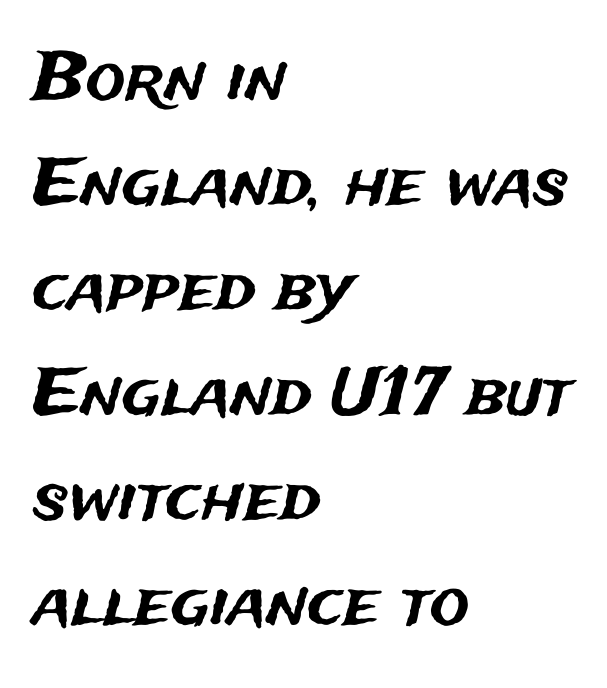
Here the designer chose a conventional face with non-uniform glyph widths. Horizontally, the lines are justified to the leading edge only. No word sits above an underline. Between one letter and the next there's only the usual sliver of space.
